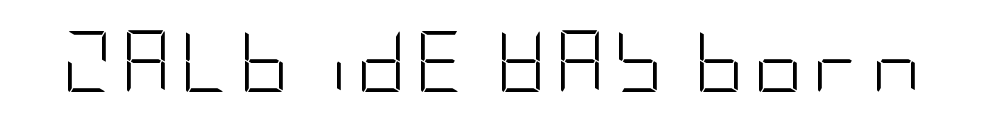
Q: Is the text bold? A: No.
Q: Is the text italic (slanted)? A: No, it is upright.
Q: Is the typeface a serif or a sans-serif typeface? A: Sans-serif.
Q: Is the text underlined? A: No.
Q: Width (condensed, normal, or wide)? A: Condensed.
Q: Stroke contrast? A: Low.
Q: x-height? A: Large.
